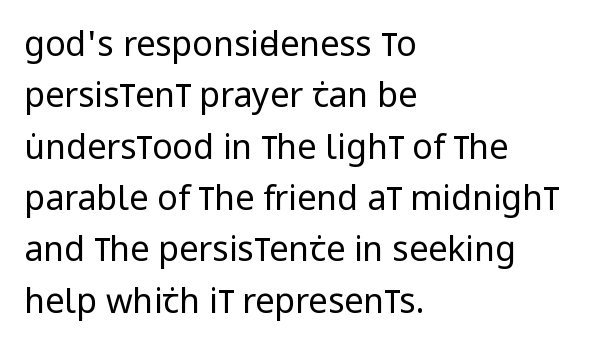
The image shows 34 px regular-weight, condensed sans-serif type, upright; set left-aligned, normal line spacing (1.51x), normal letter spacing, not underlined; low stroke contrast and a large x-height.
